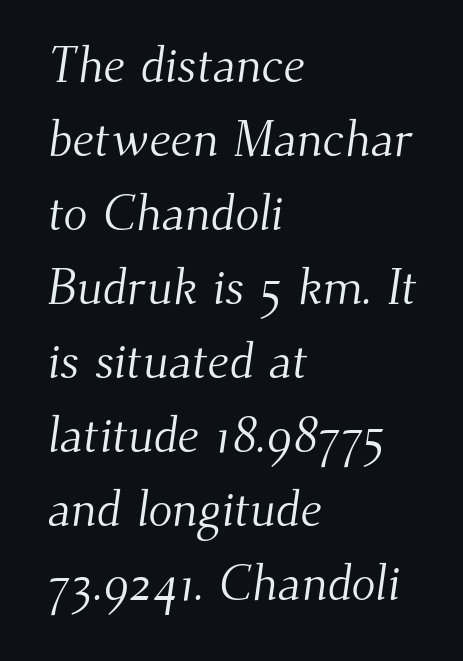
The image shows 50 px light serif type; set left-aligned, normal line spacing (1.48x), normal letter spacing, not underlined; medium stroke contrast and a small x-height.
